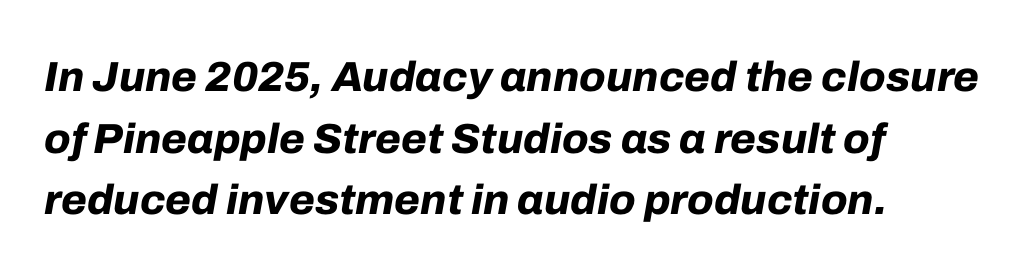
Q: Is the text bold? A: Yes.
Q: Is the text italic (slanted)? A: Yes, it leans right by about 10 degrees.
Q: Is the text underlined? A: No.
Q: How is the paragraph aligned? A: Left-aligned.
Q: Is the spacing between letters normal or unusually wide? A: Normal.
Q: Is the spacing between lines tight, normal or loose? A: Normal.
Q: Width (condensed, normal, or wide)? A: Normal.
Q: Stroke contrast? A: Low.
Q: x-height? A: Medium.
Q: Monospaced? A: No.
